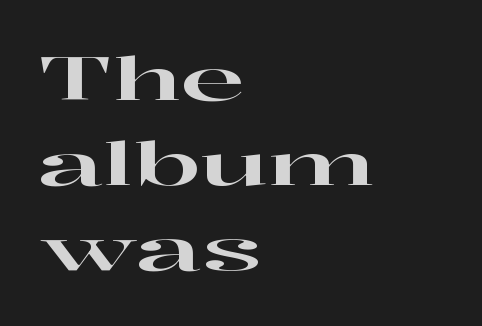
The image shows 59 px wide serif type, upright; set left-aligned, normal line spacing (1.44x), normal letter spacing, not underlined; high stroke contrast and a medium x-height.
